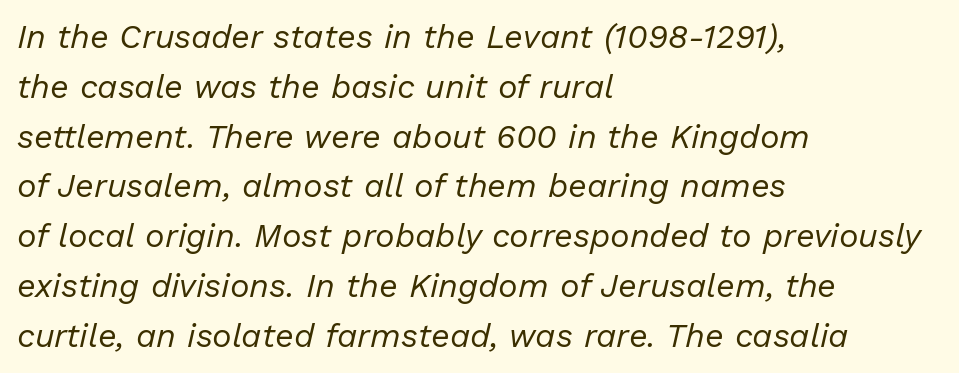
The image shows 33 px regular-weight type, italic (leaning right); set left-aligned, normal line spacing (1.51x), normal letter spacing, not underlined; low stroke contrast and a medium x-height.
